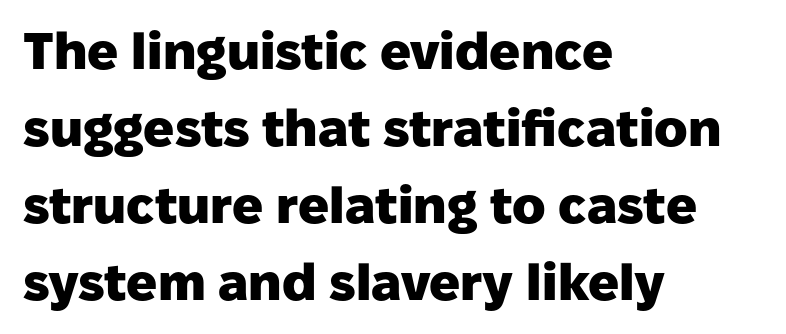
{"serif": "no", "italic": "no", "bold": "yes", "weight": "heavy", "width": "normal", "stroke_contrast": "low", "x_height": "medium", "monospaced": "no", "underline": "no", "align": "left", "line_spacing": "normal", "line_spacing_ratio": 1.51, "letter_spacing": "normal", "letter_spacing_em": 0.0, "glyph_px": 51}
